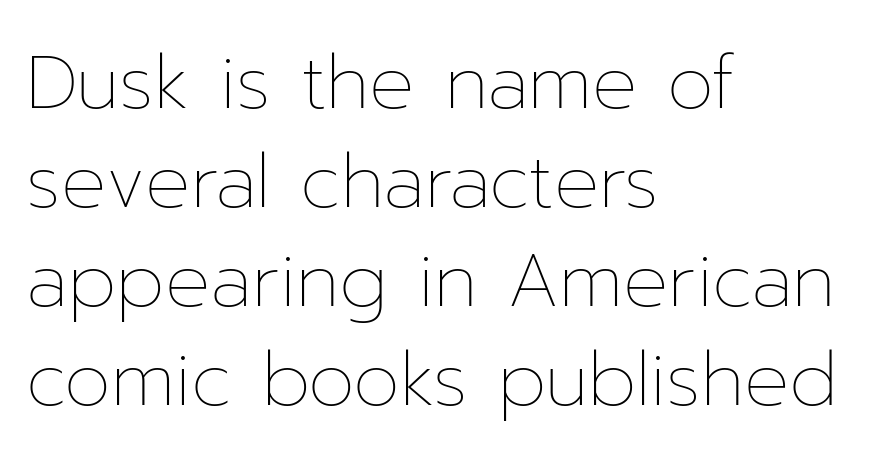
The image shows 75 px thin type, upright; set left-aligned, normal line spacing (1.32x), normal letter spacing, not underlined; low stroke contrast and a medium x-height.
